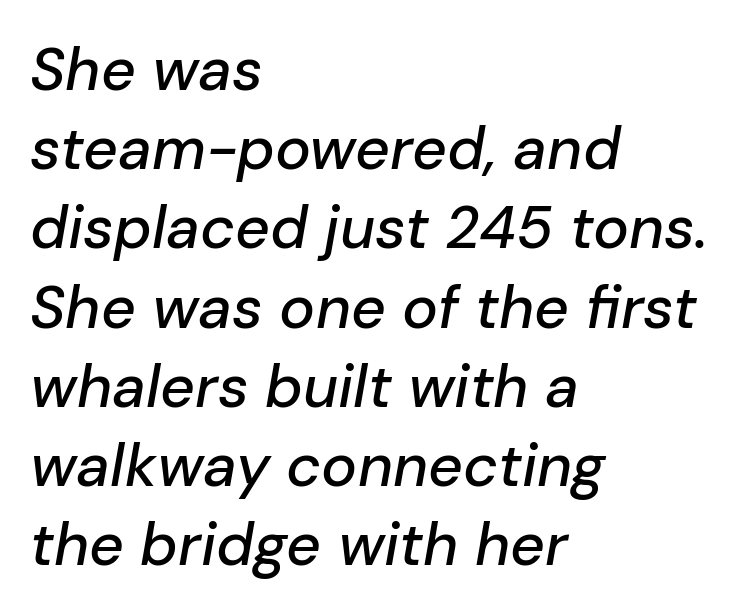
Q: Is the text italic (slanted)? A: Yes, it leans right by about 10 degrees.
Q: Is the text underlined? A: No.
Q: How is the paragraph aligned? A: Left-aligned.
Q: Is the spacing between letters normal or unusually wide? A: Normal.
Q: Is the spacing between lines tight, normal or loose? A: Normal.
Q: Width (condensed, normal, or wide)? A: Normal.
Q: Stroke contrast? A: Low.
Q: x-height? A: Medium.
Q: Monospaced? A: No.
